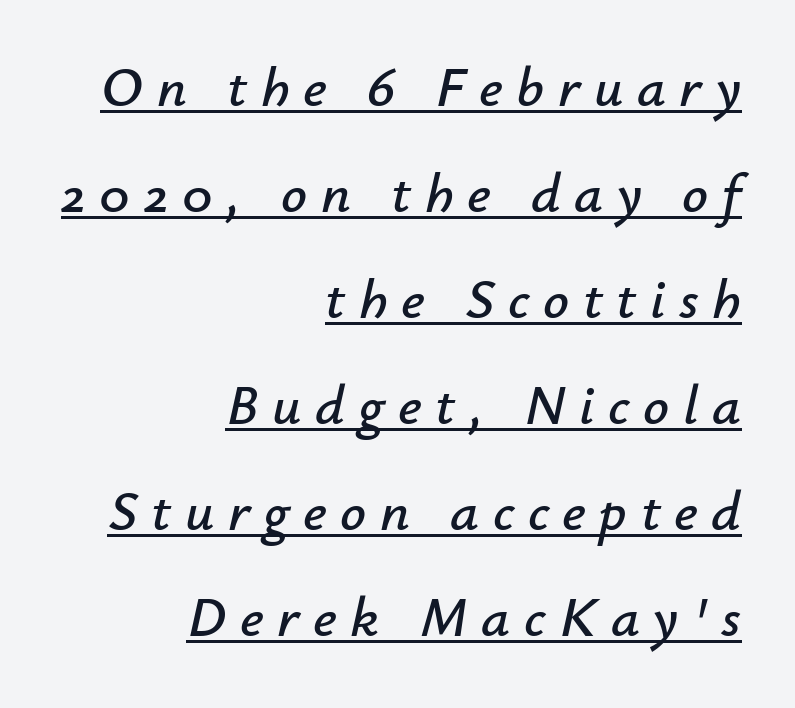
Here the glyphs are tracked loosely, breaking word shapes into spaced letters. Notice how the stems are inclined rather than vertical — that's the hallmark of italics. A typographer would call this underscored text. These lines are rendered in a variable-pitch font.
